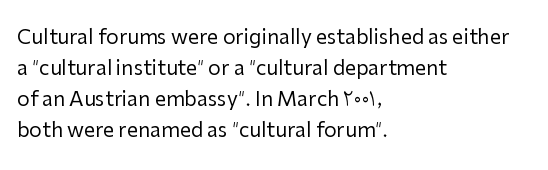
{"italic": "no", "bold": "no", "underline": "no", "align": "left", "line_spacing": "normal", "line_spacing_ratio": 1.55, "letter_spacing": "normal", "letter_spacing_em": 0.0, "glyph_px": 20}
